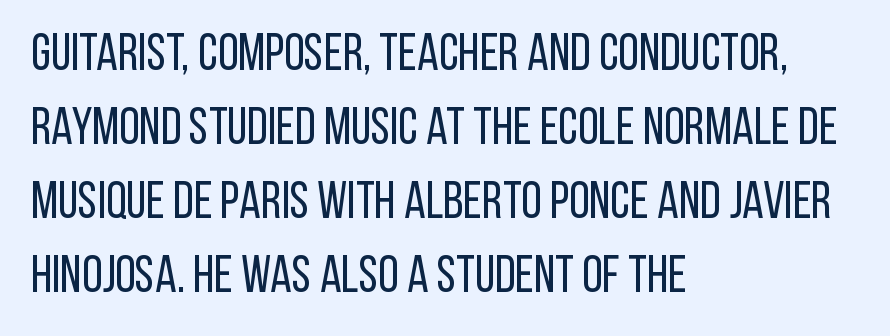
{"serif": "no", "italic": "no", "bold": "no", "weight": "regular", "width": "condensed", "stroke_contrast": "low", "x_height": "large", "monospaced": "no", "underline": "no", "align": "left", "line_spacing": "normal", "line_spacing_ratio": 1.42, "letter_spacing": "normal", "letter_spacing_em": 0.0, "glyph_px": 52}
